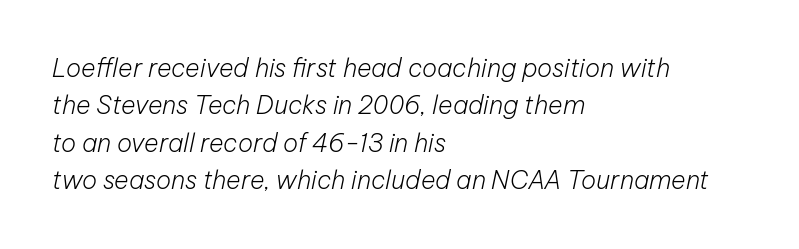
The image shows 25 px text type, italic (leaning right); set left-aligned, normal line spacing (1.5x), normal letter spacing, not underlined.
